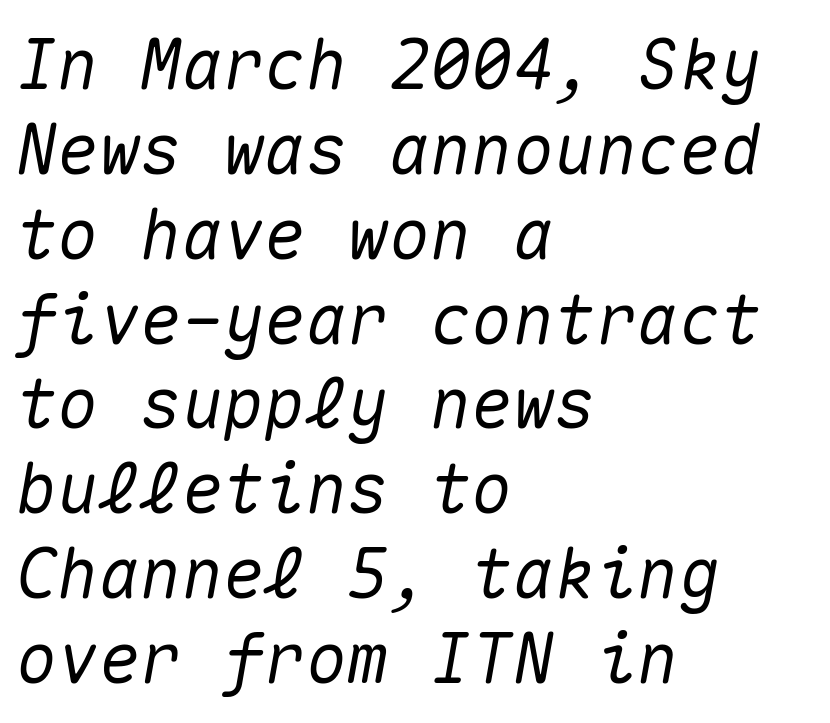
Glance below the letters and you will spot only blank space. Inter-character spacing is left at the font's built-in metrics. The text carries the slant typical of an italic or oblique font. Compared with a centered layout, this one pins lines to the left instead.
